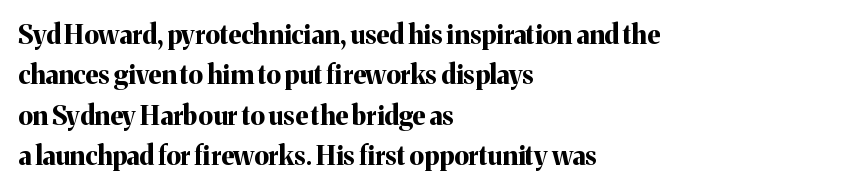
{"italic": "no", "bold": "yes", "underline": "no", "align": "left", "line_spacing": "normal", "line_spacing_ratio": 1.55, "letter_spacing": "normal", "letter_spacing_em": 0.0, "glyph_px": 26}
